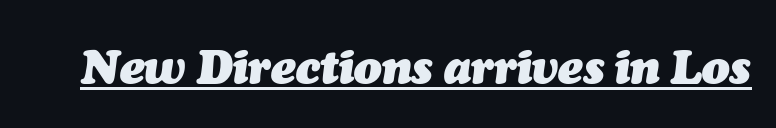
The typesetting leans heavy: a genuine bold. You could call the tracking neutral — neither tight nor loose. Somebody hit Ctrl+U on this one — the words are underlined. Slanted lettering throughout.
